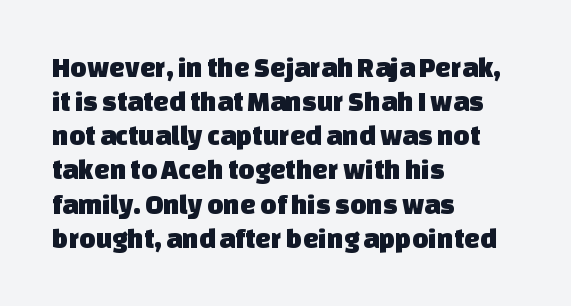
The image shows 28 px sans-serif type; set left-aligned, line spacing 1.22x, normal letter spacing, not underlined; low stroke contrast and a large x-height.
